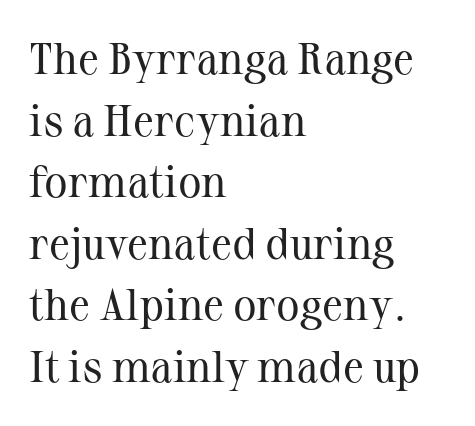
The words here are not underlined. The passage shown stacks its lines at a standard gap. Posture: straight, roman, zero tilt. The rendering anchors every line to the left-hand side.
